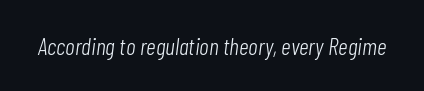
Q: Is the text bold? A: No.
Q: Is the text italic (slanted)? A: Yes, it leans right by about 7 degrees.
Q: Is the text underlined? A: No.
Q: Is the spacing between letters normal or unusually wide? A: Normal.
